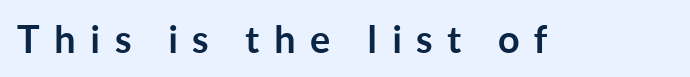
Does the type have serifs? No, each stem ends abruptly. These lines are rendered in a variable-pitch font. Each glyph is drawn with heavy, bold strokes. There is plenty of visible air inserted between adjacent glyphs. The gap between lines stays unmarked. Designer's note — italics off, roman on.
